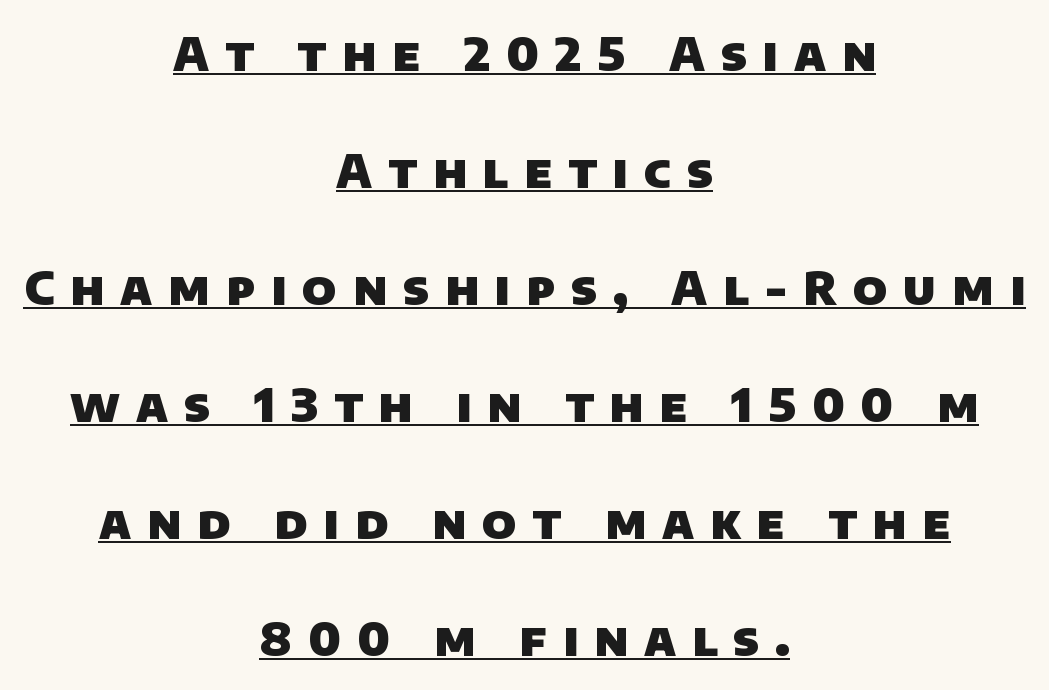
Q: Is the text bold? A: Yes.
Q: Is the typeface a serif or a sans-serif typeface? A: Sans-serif.
Q: Is the text underlined? A: Yes.
Q: How is the paragraph aligned? A: Centered.
Q: Is the spacing between letters normal or unusually wide? A: Unusually wide.
Q: Is the spacing between lines tight, normal or loose? A: Loose.
Q: Width (condensed, normal, or wide)? A: Normal.
Q: Stroke contrast? A: Low.
Q: x-height? A: Large.
Q: Monospaced? A: No.
